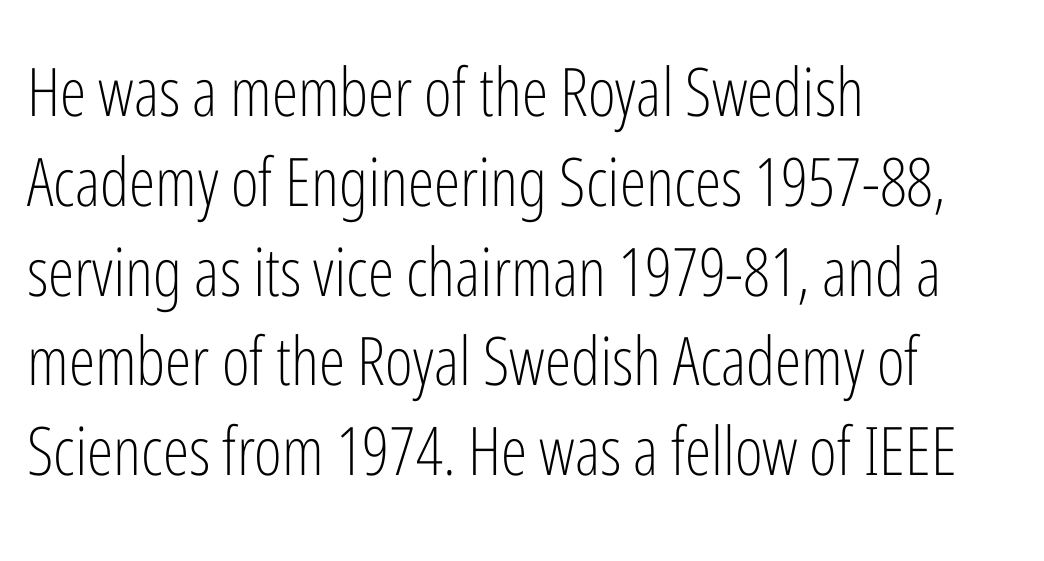
The rendering anchors every line to the left-hand side. Line spacing here is normal. Posture: upright roman. Quick note: underline off. No feet cap the strokes, marking this as sans-serif type.
